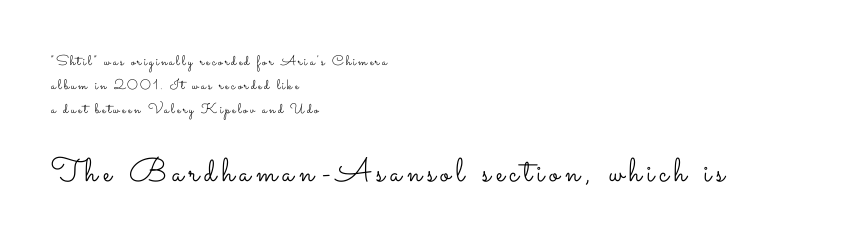
The letterforms sit at book weight or below. The letters advance in unequal steps, a hallmark of proportional type. The lower block of text is set noticeably larger than the block above it.
